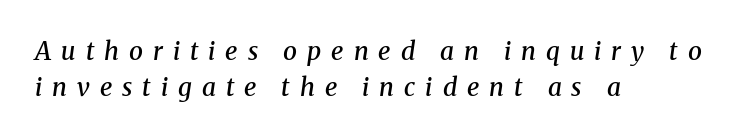
Q: Is the text bold? A: Semi-bold.
Q: Is the text italic (slanted)? A: Yes, it leans right by about 8 degrees.
Q: Is the text underlined? A: No.
Q: How is the paragraph aligned? A: Left-aligned.
Q: Is the spacing between letters normal or unusually wide? A: Unusually wide.
Q: Is the spacing between lines tight, normal or loose? A: Normal.
